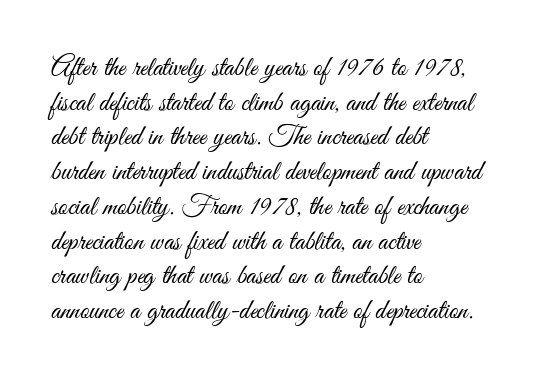
Q: Is the text bold? A: No.
Q: Is the text italic (slanted)? A: Yes.
Q: Is the typeface a serif or a sans-serif typeface? A: Sans-serif.
Q: Is the text underlined? A: No.
Q: How is the paragraph aligned? A: Left-aligned.
Q: Is the spacing between letters normal or unusually wide? A: Normal.
Q: Width (condensed, normal, or wide)? A: Condensed.
Q: Stroke contrast? A: Medium.
Q: x-height? A: Small.
Q: Monospaced? A: No.
